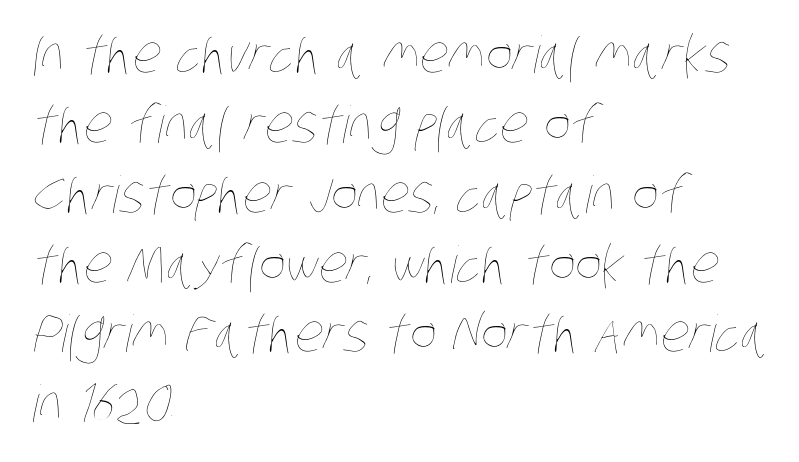
Q: Is the text bold? A: No.
Q: Is the text underlined? A: No.
Q: How is the paragraph aligned? A: Left-aligned.
Q: Is the spacing between letters normal or unusually wide? A: Normal.
Q: Is the spacing between lines tight, normal or loose? A: Normal.
Q: Width (condensed, normal, or wide)? A: Condensed.
Q: Stroke contrast? A: Low.
Q: x-height? A: Large.
Q: Monospaced? A: No.
